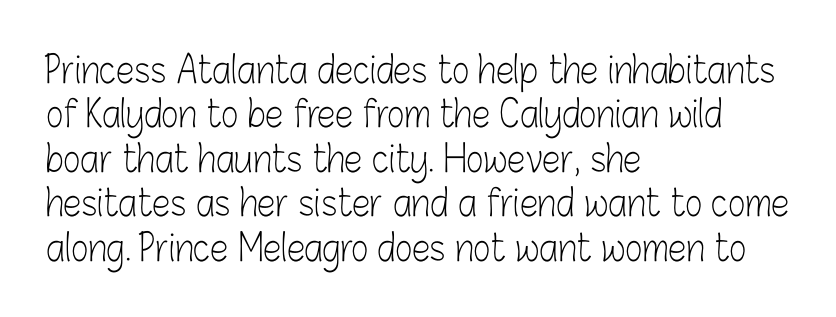
Q: Is the text bold? A: No.
Q: Is the text italic (slanted)? A: No, it is upright.
Q: Is the typeface a serif or a sans-serif typeface? A: Sans-serif.
Q: Is the text underlined? A: No.
Q: How is the paragraph aligned? A: Left-aligned.
Q: Is the spacing between letters normal or unusually wide? A: Normal.
Q: Width (condensed, normal, or wide)? A: Condensed.
Q: Stroke contrast? A: Low.
Q: x-height? A: Medium.
Q: Monospaced? A: No.
